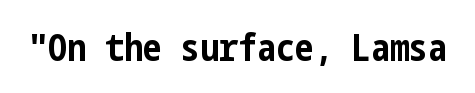
{"serif": "no", "italic": "no", "bold": "yes", "weight": "bold", "width": "condensed", "stroke_contrast": "low", "x_height": "medium", "underline": "no", "letter_spacing": "normal", "letter_spacing_em": 0.0, "glyph_px": 38}
